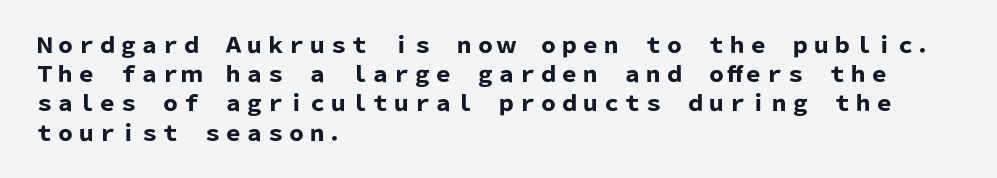
Q: Is the text bold? A: Yes.
Q: Is the text italic (slanted)? A: No, it is upright.
Q: Is the text underlined? A: No.
Q: How is the paragraph aligned? A: Left-aligned.
Q: Is the spacing between letters normal or unusually wide? A: Normal.
Q: Is the spacing between lines tight, normal or loose? A: Normal.
